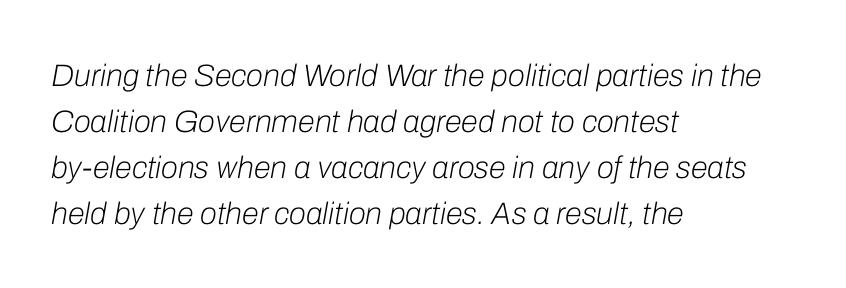
{"italic": "yes", "lean": "right", "slant_degrees": 10, "bold": "no", "weight": "light", "width": "normal", "stroke_contrast": "low", "x_height": "medium", "monospaced": "no", "underline": "no", "align": "left", "line_spacing": "normal", "line_spacing_ratio": 1.48, "letter_spacing": "normal", "letter_spacing_em": 0.0, "glyph_px": 31}
